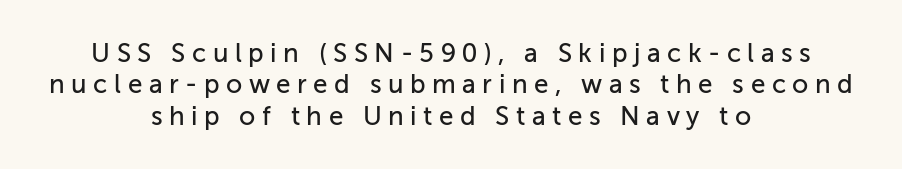
Q: Is the text italic (slanted)? A: No, it is upright.
Q: Is the text underlined? A: No.
Q: How is the paragraph aligned? A: Centered.
Q: Is the spacing between letters normal or unusually wide? A: Unusually wide.
